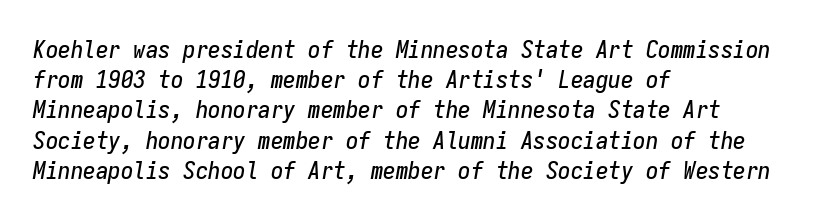
The image shows 25 px text type, italic (leaning right); set left-aligned, line spacing 1.21x, normal letter spacing, not underlined.
